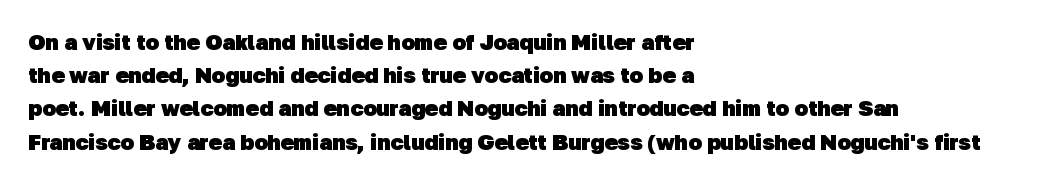
Where is the straight margin? On the left. Each row of text sits above clean, open space. Leading matches the norm, producing a regular column. The letters are bold, with thick, heavy strokes.
